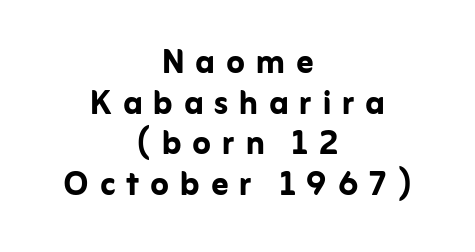
The image shows 42 px semibold sans-serif type, upright; set centered, tight line spacing (0.97x), unusually wide letter spacing (+0.26 em), not underlined; low stroke contrast and a medium x-height.
